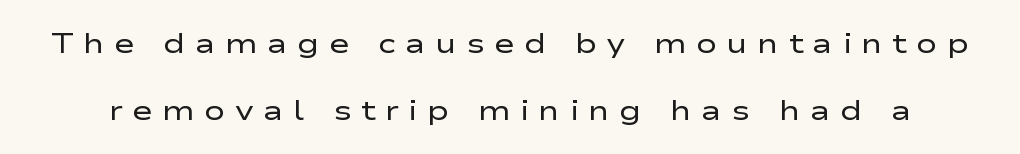
The image shows 28 px regular-weight, wide sans-serif type, upright; set loose line spacing (2.38x), unusually wide letter spacing (+0.34 em), not underlined; low stroke contrast and a medium x-height.
